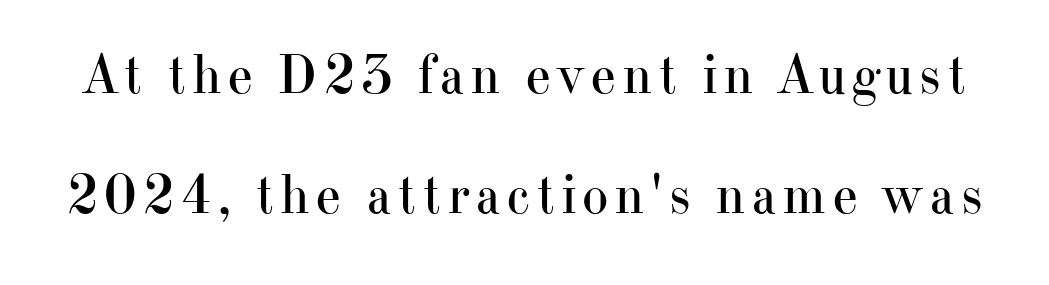
{"serif": "yes", "italic": "no", "bold": "no", "weight": "regular", "width": "normal", "stroke_contrast": "high", "x_height": "small", "monospaced": "no", "underline": "no", "line_spacing": "loose", "line_spacing_ratio": 2.14, "glyph_px": 56}
